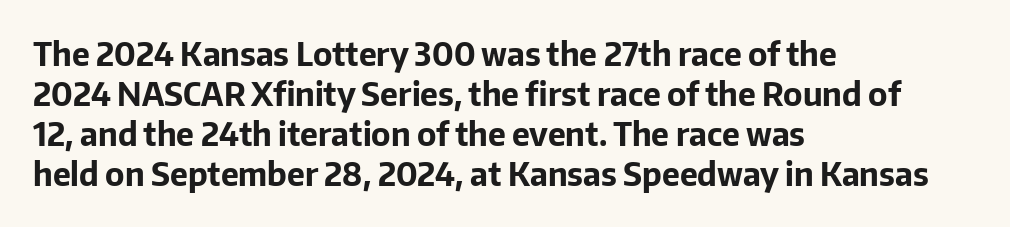
Q: Is the text bold? A: Yes.
Q: Is the text italic (slanted)? A: No, it is upright.
Q: Is the typeface a serif or a sans-serif typeface? A: Sans-serif.
Q: Is the text underlined? A: No.
Q: How is the paragraph aligned? A: Left-aligned.
Q: Is the spacing between letters normal or unusually wide? A: Normal.
Q: Is the spacing between lines tight, normal or loose? A: Normal.
Q: Width (condensed, normal, or wide)? A: Normal.
Q: Stroke contrast? A: Low.
Q: x-height? A: Medium.
Q: Monospaced? A: No.
